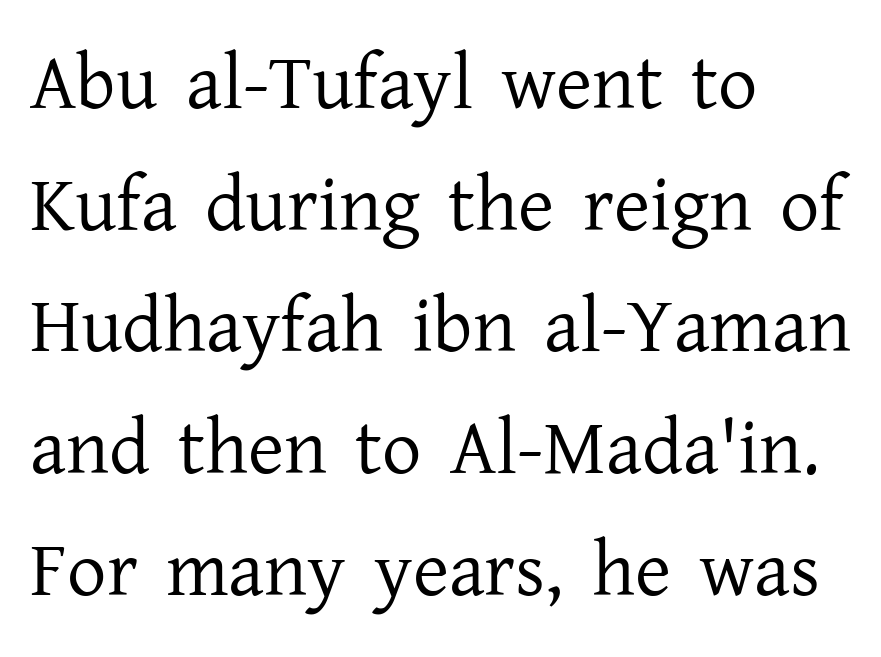
{"serif": "yes", "italic": "no", "bold": "no", "weight": "regular", "width": "normal", "stroke_contrast": "low", "x_height": "medium", "monospaced": "no", "underline": "no", "align": "left", "line_spacing": "normal", "line_spacing_ratio": 1.56, "letter_spacing": "normal", "letter_spacing_em": 0.0, "glyph_px": 78}
